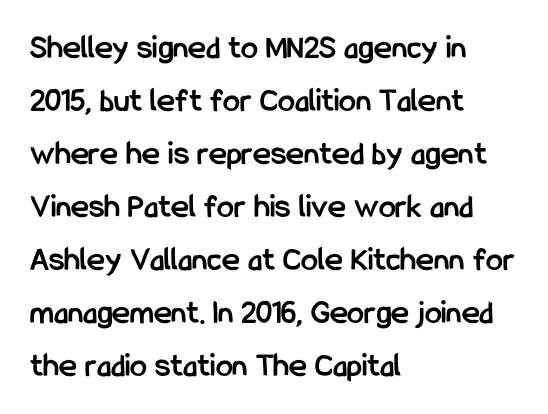
The image shows 34 px semibold, condensed sans-serif type, upright; set left-aligned, normal line spacing (1.56x), normal letter spacing, not underlined; low stroke contrast and a medium x-height.
